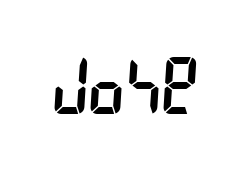
The image shows 77 px regular-weight, condensed sans-serif type; set normal letter spacing, not underlined; low stroke contrast and a large x-height.
